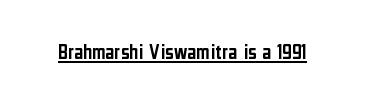
Q: Is the text italic (slanted)? A: No, it is upright.
Q: Is the text underlined? A: Yes.
Q: Is the spacing between letters normal or unusually wide? A: Normal.
